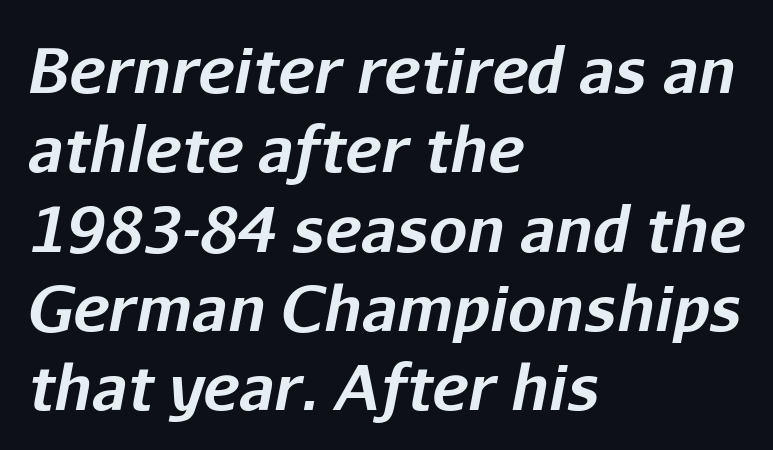
The image shows 61 px bold type, italic (leaning right); set left-aligned, normal line spacing (1.3x), normal letter spacing, not underlined; low stroke contrast and a medium x-height.
